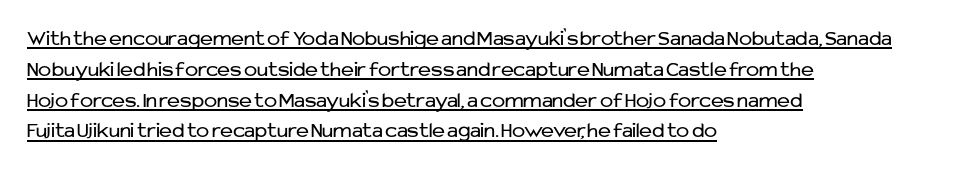
Q: Is the text bold? A: No.
Q: Is the text italic (slanted)? A: No, it is upright.
Q: Is the text underlined? A: Yes.
Q: How is the paragraph aligned? A: Left-aligned.
Q: Is the spacing between letters normal or unusually wide? A: Normal.
Q: Is the spacing between lines tight, normal or loose? A: Normal.
